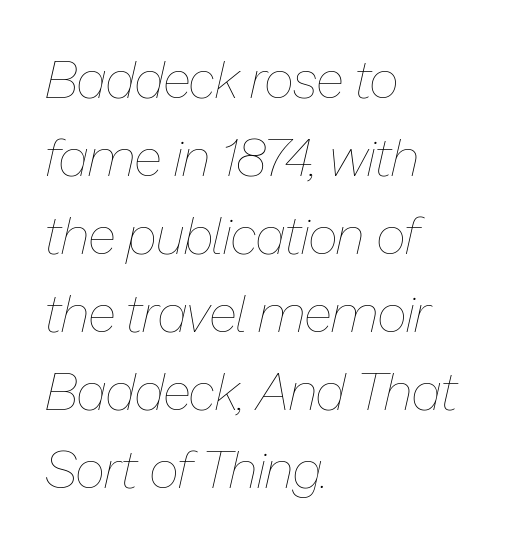
Would a proofreader flag this as italicized? Yes. The strip under each line holds only bare page. The font sits on the lighter half of the weight spectrum, regular included. Do the characters align in a grid? No, the font is proportional.
